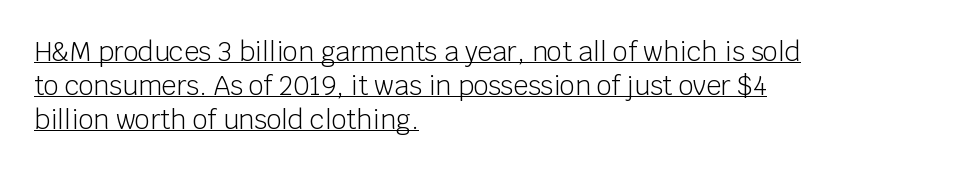
Upright lettering throughout. You can see a thin bar hugging the bottom of the glyphs. The rows are spaced the way most documents space them. This reads as an unemphasized weight, regular at the heaviest.
